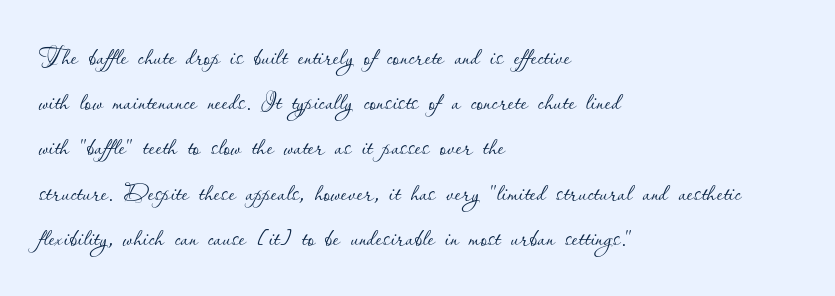
The image shows 33 px thin type; set left-aligned, normal line spacing (1.37x), normal letter spacing, not underlined; low stroke contrast and a small x-height.
